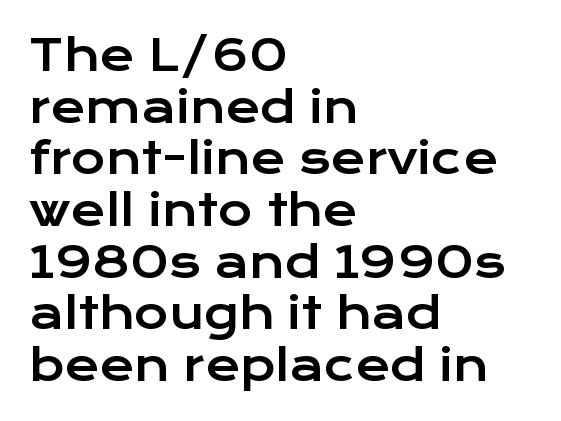
Q: Is the text italic (slanted)? A: No, it is upright.
Q: Is the typeface a serif or a sans-serif typeface? A: Sans-serif.
Q: Is the text underlined? A: No.
Q: How is the paragraph aligned? A: Left-aligned.
Q: Is the spacing between letters normal or unusually wide? A: Normal.
Q: Width (condensed, normal, or wide)? A: Wide.
Q: Stroke contrast? A: Low.
Q: x-height? A: Medium.
Q: Monospaced? A: No.
